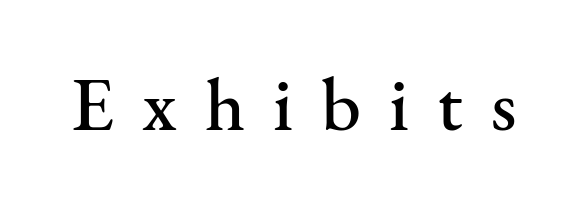
Q: Is the text italic (slanted)? A: No, it is upright.
Q: Is the typeface a serif or a sans-serif typeface? A: Serif.
Q: Is the text underlined? A: No.
Q: Is the spacing between letters normal or unusually wide? A: Unusually wide.
Q: Width (condensed, normal, or wide)? A: Normal.
Q: Stroke contrast? A: Medium.
Q: x-height? A: Small.
Q: Monospaced? A: No.
